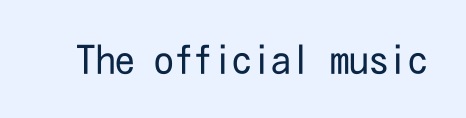
{"serif": "no", "italic": "no", "bold": "no", "weight": "regular", "width": "condensed", "stroke_contrast": "low", "x_height": "medium", "underline": "no", "letter_spacing": "normal", "letter_spacing_em": 0.0, "glyph_px": 39}
